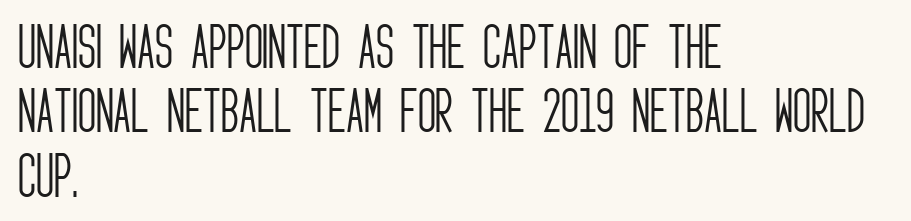
Q: Is the text bold? A: No.
Q: Is the text italic (slanted)? A: No, it is upright.
Q: Is the typeface a serif or a sans-serif typeface? A: Sans-serif.
Q: Is the text underlined? A: No.
Q: How is the paragraph aligned? A: Left-aligned.
Q: Is the spacing between letters normal or unusually wide? A: Normal.
Q: Is the spacing between lines tight, normal or loose? A: Normal.
Q: Width (condensed, normal, or wide)? A: Condensed.
Q: Stroke contrast? A: Low.
Q: x-height? A: Large.
Q: Monospaced? A: No.
